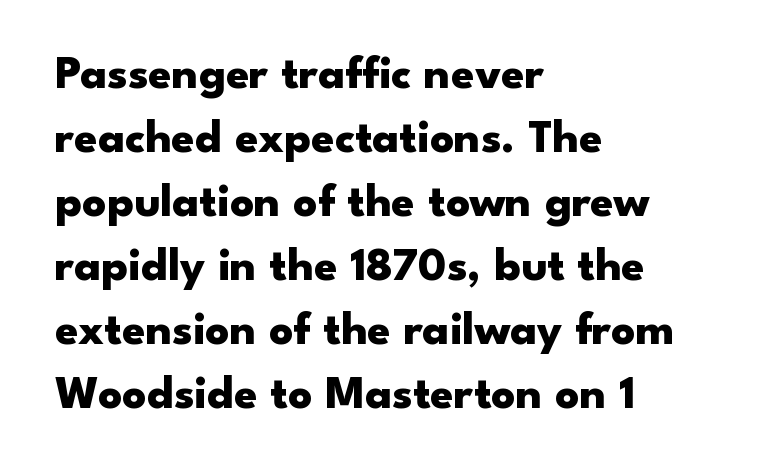
The image shows 47 px heavy, wide sans-serif type, upright; set left-aligned, normal line spacing (1.36x), normal letter spacing, not underlined; low stroke contrast and a small x-height.
